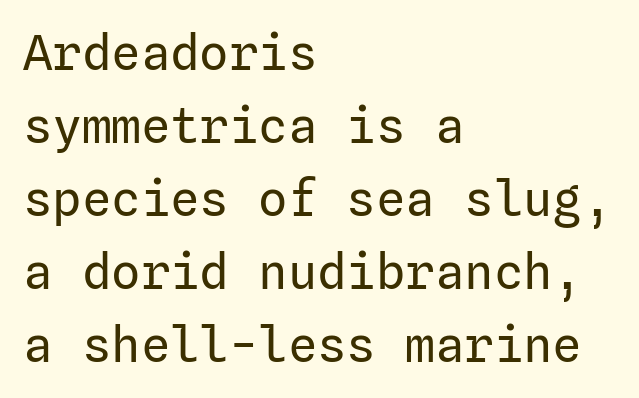
Honestly, the row spacing looks completely unremarkable. Nope, not italic — everything's standing straight. A typesetter would call this zero additional tracking. The setting favours the left margin, as ordinary paragraphs usually do. Nope, no serifs anywhere on these letters.
